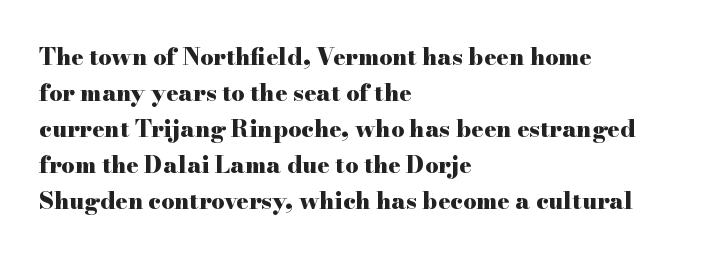
The image shows 23 px bold type, upright; set left-aligned, normal line spacing (1.57x), normal letter spacing, not underlined.
